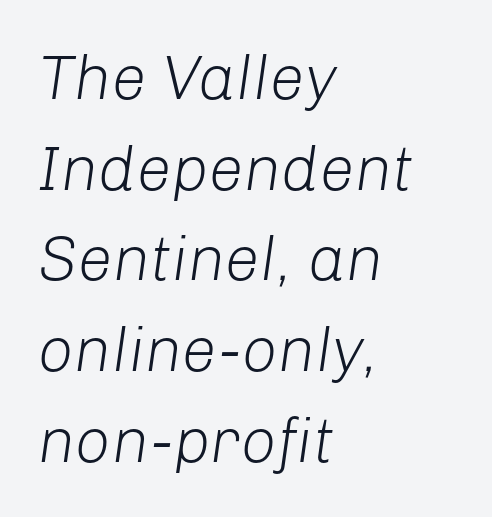
{"italic": "yes", "lean": "right", "slant_degrees": 8, "bold": "no", "weight": "light", "width": "normal", "stroke_contrast": "low", "x_height": "medium", "monospaced": "no", "underline": "no", "align": "left", "line_spacing": "normal", "line_spacing_ratio": 1.44, "letter_spacing": "normal", "letter_spacing_em": 0.0, "glyph_px": 63}
